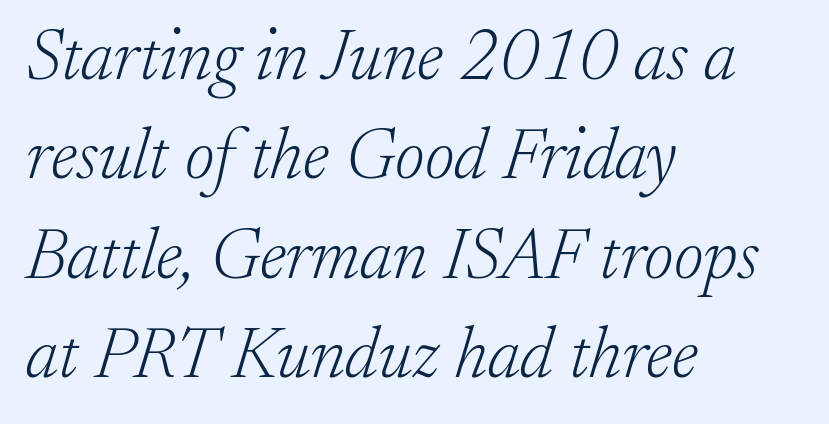
The image shows 72 px light serif type, italic (leaning right); set left-aligned, normal line spacing (1.38x), normal letter spacing, not underlined; low stroke contrast and a small x-height.
